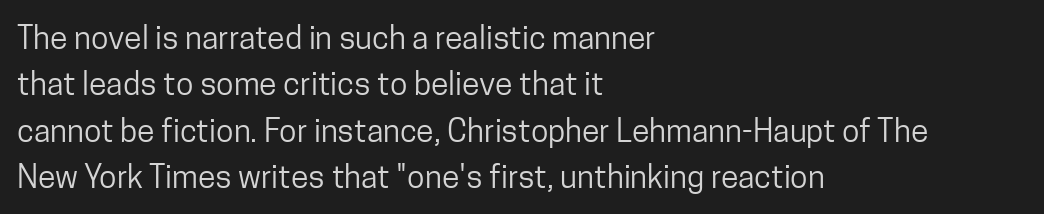
The image shows 32 px regular-weight, condensed sans-serif type, upright; set left-aligned, normal line spacing (1.45x), normal letter spacing, not underlined; low stroke contrast and a medium x-height.
